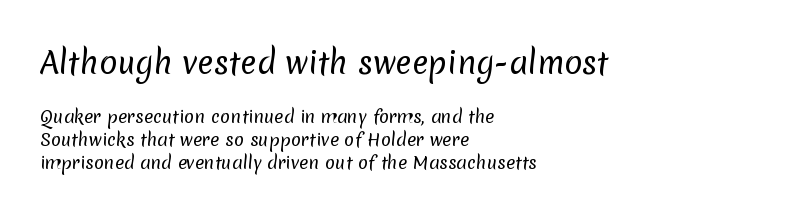
The image shows 30 px regular-weight sans-serif type; set left-aligned, normal line spacing (1.35x), normal letter spacing, not underlined; the first (top) block is 1.76x larger; low stroke contrast and a medium x-height.
